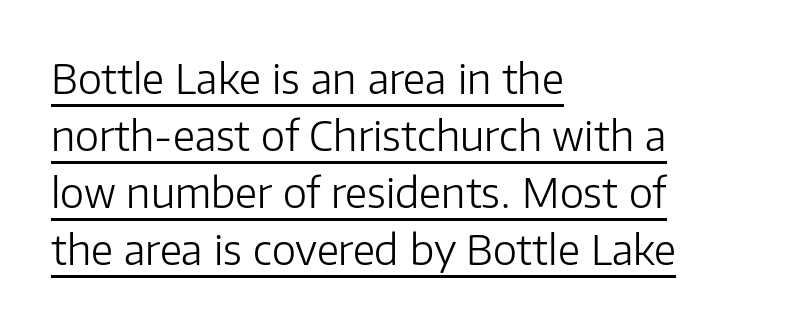
{"serif": "no", "italic": "no", "bold": "no", "weight": "light", "width": "normal", "stroke_contrast": "low", "x_height": "medium", "monospaced": "no", "underline": "yes", "align": "left", "line_spacing": "normal", "line_spacing_ratio": 1.39, "letter_spacing": "normal", "letter_spacing_em": 0.0, "glyph_px": 41}
